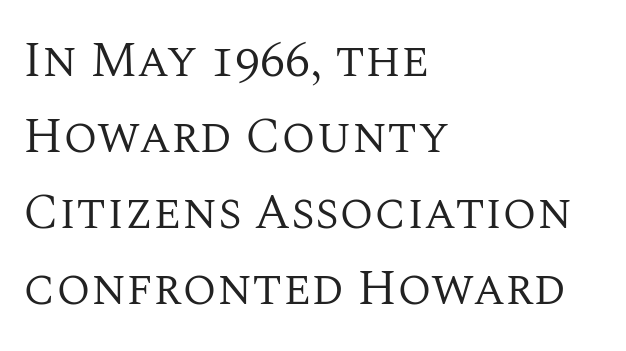
The image shows 50 px regular-weight serif type, upright; set left-aligned, normal line spacing (1.52x), normal letter spacing, not underlined; medium stroke contrast and a large x-height.
